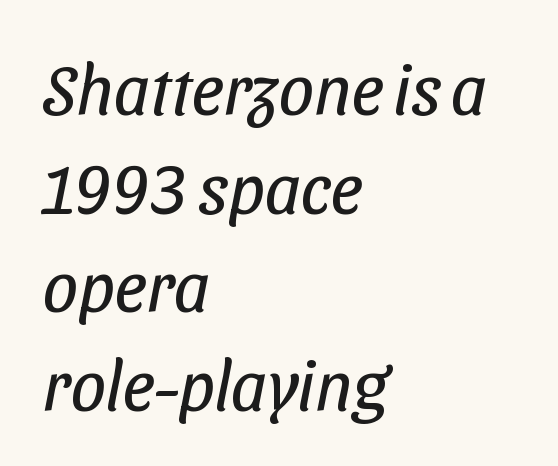
Note: no serifs on the glyphs. The passage shown is typed in a proportional face where columns would drift. This reads as an unemphasized weight, regular at the heaviest. Underline: absent. The tracking reads as untouched default to a designer's eye. These lines are set flush left with a ragged right edge.
